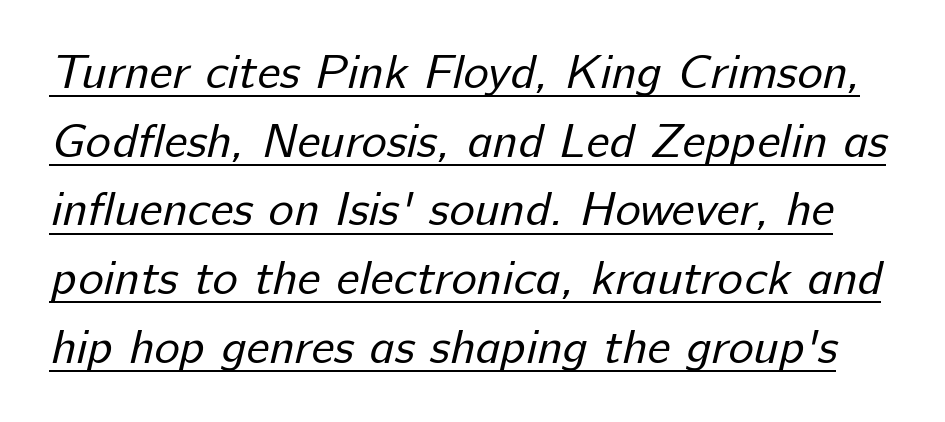
The image shows 48 px regular-weight sans-serif type; set normal line spacing (1.43x), normal letter spacing, underlined; low stroke contrast and a medium x-height.
